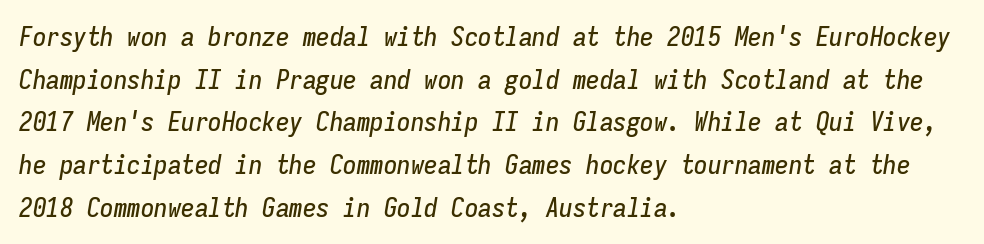
The specimen omits any rule beneath the text block's lines. How would I describe the line gaps? Plain and ordinary. Nobody touched the tracking dial on this one. Notice how the stems are inclined rather than vertical — that's the hallmark of italics. Typeset ragged right — the left edge is the straight one.
